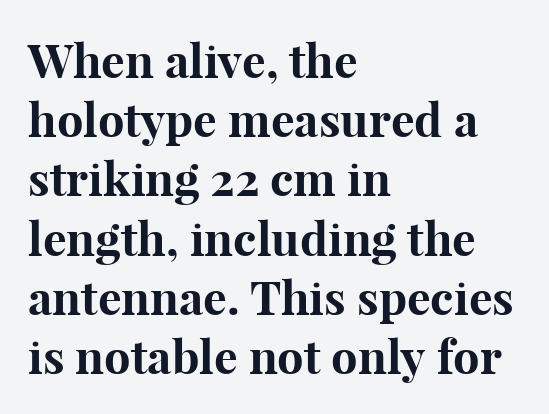
{"serif": "yes", "italic": "no", "bold": "yes", "weight": "bold", "width": "normal", "stroke_contrast": "high", "x_height": "medium", "monospaced": "no", "underline": "no", "align": "left", "line_spacing": "normal", "line_spacing_ratio": 1.26, "letter_spacing": "normal", "letter_spacing_em": 0.0, "glyph_px": 47}
